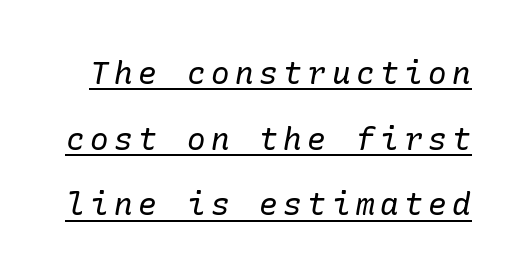
The image shows 31 px regular-weight type, italic (leaning right); set loose line spacing (2.12x), underlined; low stroke contrast and a medium x-height.
